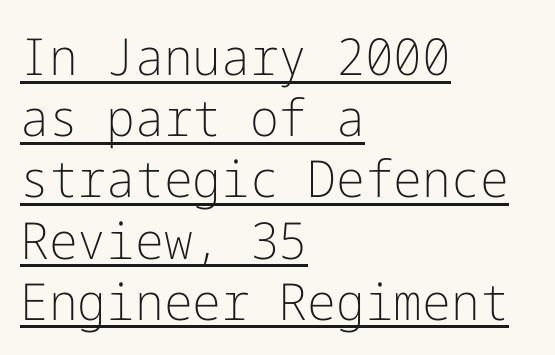
The image shows 51 px light sans-serif type, upright; set left-aligned, line spacing 1.2x, normal letter spacing, underlined; low stroke contrast and a medium x-height.
